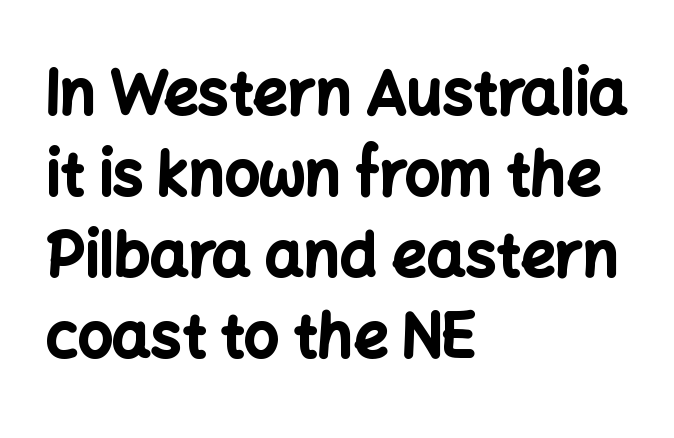
Q: Is the text bold? A: Yes.
Q: Is the text italic (slanted)? A: No, it is upright.
Q: Is the typeface a serif or a sans-serif typeface? A: Sans-serif.
Q: Is the text underlined? A: No.
Q: How is the paragraph aligned? A: Left-aligned.
Q: Is the spacing between letters normal or unusually wide? A: Normal.
Q: Is the spacing between lines tight, normal or loose? A: Normal.
Q: Width (condensed, normal, or wide)? A: Normal.
Q: Stroke contrast? A: Low.
Q: x-height? A: Medium.
Q: Monospaced? A: No.
